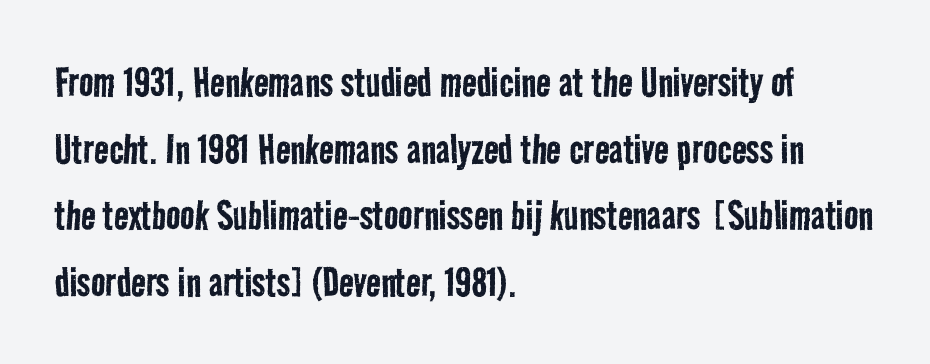
The image shows 48 px regular-weight, condensed sans-serif type; set left-aligned, normal line spacing (1.39x), normal letter spacing, not underlined; low stroke contrast and a medium x-height.
